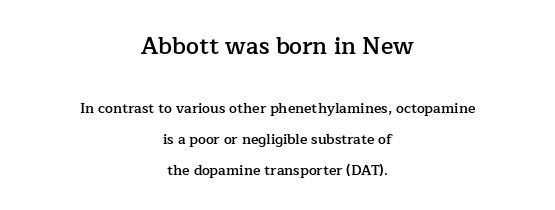
The image shows 23 px text type, upright; set centered, loose line spacing (2.21x), normal letter spacing, not underlined; the first (top) block is 1.64x larger.
